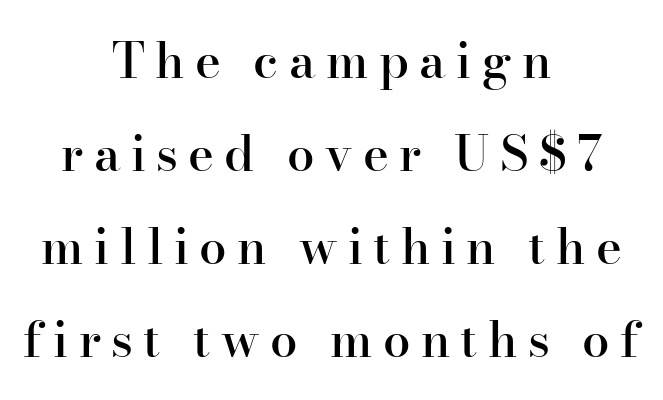
Q: Is the text bold? A: Semi-bold.
Q: Is the text italic (slanted)? A: No, it is upright.
Q: Is the typeface a serif or a sans-serif typeface? A: Serif.
Q: Is the text underlined? A: No.
Q: How is the paragraph aligned? A: Centered.
Q: Is the spacing between letters normal or unusually wide? A: Unusually wide.
Q: Is the spacing between lines tight, normal or loose? A: Loose.
Q: Width (condensed, normal, or wide)? A: Normal.
Q: Stroke contrast? A: High.
Q: x-height? A: Small.
Q: Monospaced? A: No.
